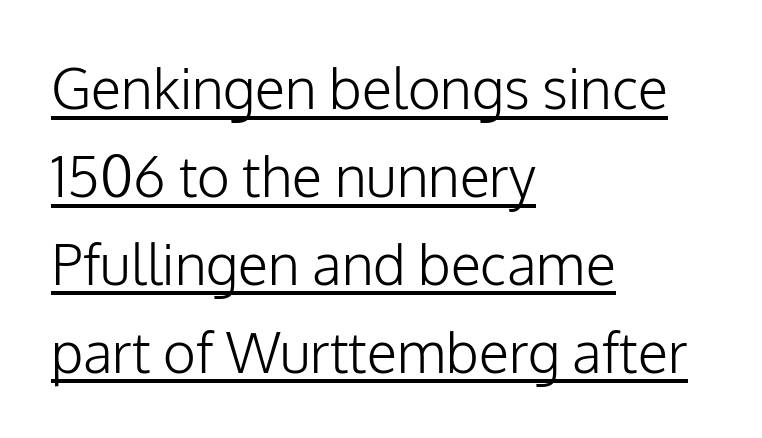
{"serif": "no", "italic": "no", "bold": "no", "weight": "light", "width": "normal", "stroke_contrast": "low", "x_height": "medium", "monospaced": "no", "underline": "yes", "align": "left", "line_spacing": "normal", "line_spacing_ratio": 1.57, "letter_spacing": "normal", "letter_spacing_em": 0.0, "glyph_px": 56}
